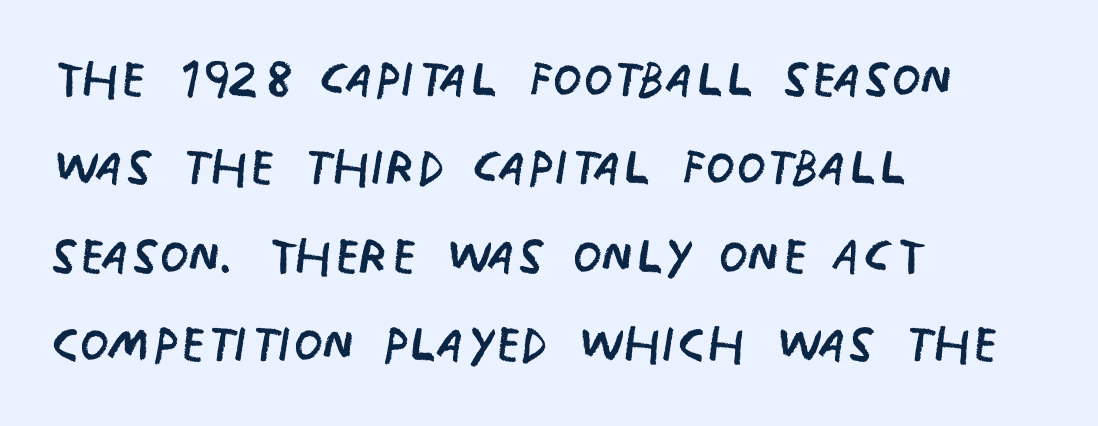
Q: Is the text bold? A: No.
Q: Is the typeface a serif or a sans-serif typeface? A: Sans-serif.
Q: Is the text underlined? A: No.
Q: How is the paragraph aligned? A: Left-aligned.
Q: Is the spacing between letters normal or unusually wide? A: Normal.
Q: Is the spacing between lines tight, normal or loose? A: Normal.
Q: Width (condensed, normal, or wide)? A: Condensed.
Q: Stroke contrast? A: Low.
Q: x-height? A: Large.
Q: Monospaced? A: No.
